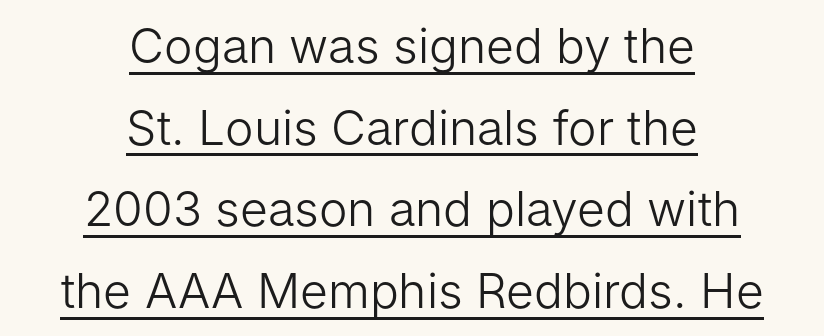
Q: Is the text bold? A: No.
Q: Is the text italic (slanted)? A: No, it is upright.
Q: Is the typeface a serif or a sans-serif typeface? A: Sans-serif.
Q: Is the text underlined? A: Yes.
Q: How is the paragraph aligned? A: Centered.
Q: Is the spacing between letters normal or unusually wide? A: Normal.
Q: Is the spacing between lines tight, normal or loose? A: Normal.
Q: Width (condensed, normal, or wide)? A: Normal.
Q: Stroke contrast? A: Low.
Q: x-height? A: Medium.
Q: Monospaced? A: No.
